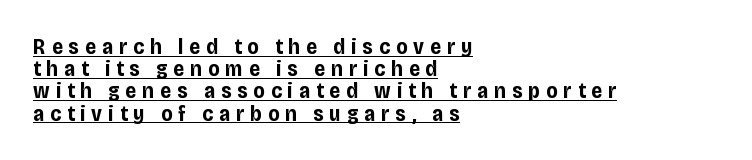
Q: Is the text bold? A: Yes.
Q: Is the text italic (slanted)? A: No, it is upright.
Q: Is the text underlined? A: Yes.
Q: How is the paragraph aligned? A: Left-aligned.
Q: Is the spacing between letters normal or unusually wide? A: Unusually wide.
Q: Is the spacing between lines tight, normal or loose? A: Tight.
